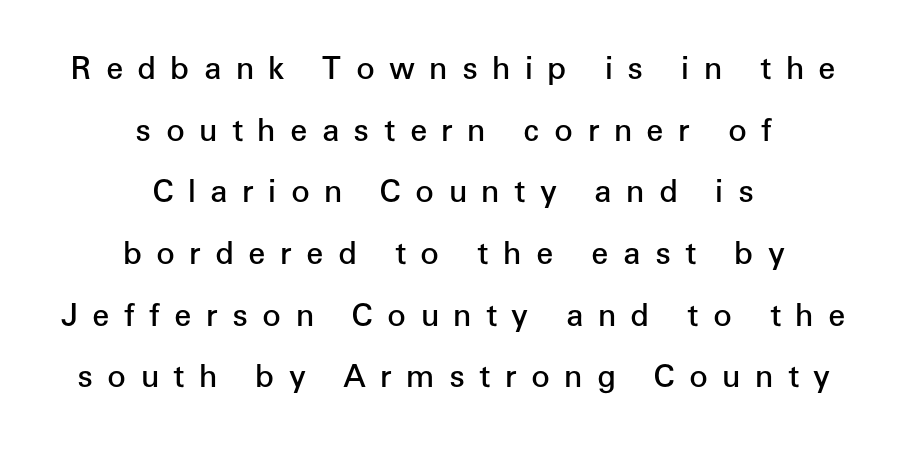
Q: Is the text bold? A: Semi-bold.
Q: Is the text italic (slanted)? A: No, it is upright.
Q: Is the typeface a serif or a sans-serif typeface? A: Sans-serif.
Q: Is the text underlined? A: No.
Q: How is the paragraph aligned? A: Centered.
Q: Is the spacing between letters normal or unusually wide? A: Unusually wide.
Q: Is the spacing between lines tight, normal or loose? A: Loose.
Q: Width (condensed, normal, or wide)? A: Normal.
Q: Stroke contrast? A: Low.
Q: x-height? A: Medium.
Q: Monospaced? A: No.
